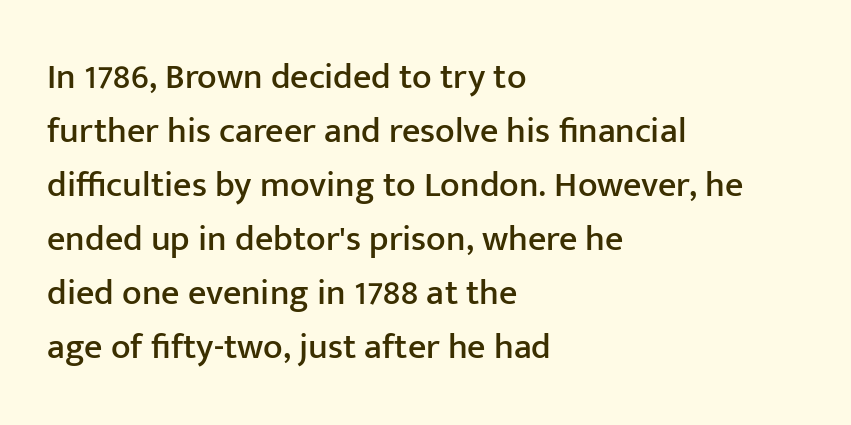
{"serif": "no", "italic": "no", "width": "normal", "stroke_contrast": "low", "x_height": "medium", "monospaced": "no", "underline": "no", "align": "left", "line_spacing": "normal", "line_spacing_ratio": 1.5, "letter_spacing": "normal", "letter_spacing_em": 0.0, "glyph_px": 36}
